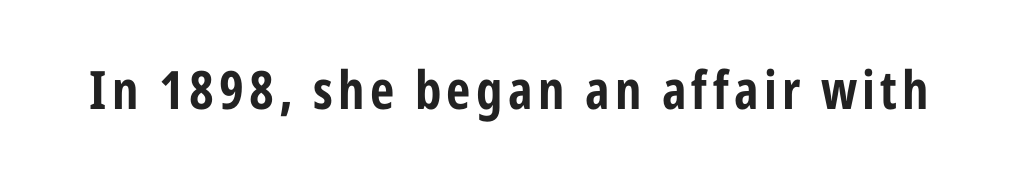
The image shows 53 px condensed sans-serif type, upright; set not underlined; low stroke contrast and a medium x-height.
